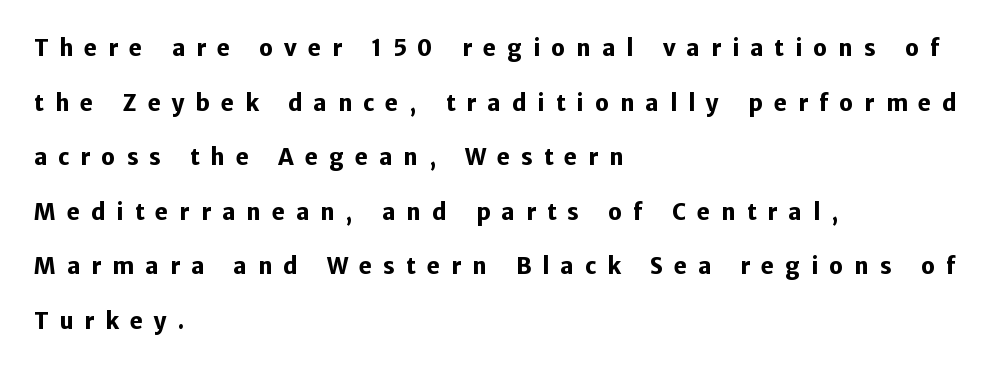
{"italic": "no", "bold": "yes", "underline": "no", "align": "left", "line_spacing": "loose", "line_spacing_ratio": 2.48, "letter_spacing": "wide", "letter_spacing_em": 0.5, "glyph_px": 22}
